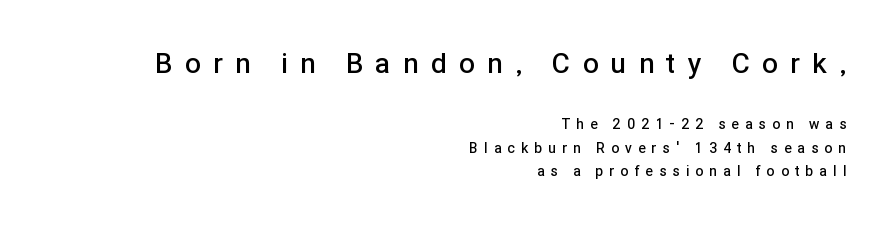
Teacher's note: observe the even right margin — that is flush-right alignment. The type family on display is of the sans-serif kind. The face used here appears at its bigger size in the upper chunk. No word sits above an underline. The face used here is a semibold: visibly heavier than regular, lighter than bold. Spacing verdict: proportional, widths tailored to each character.
